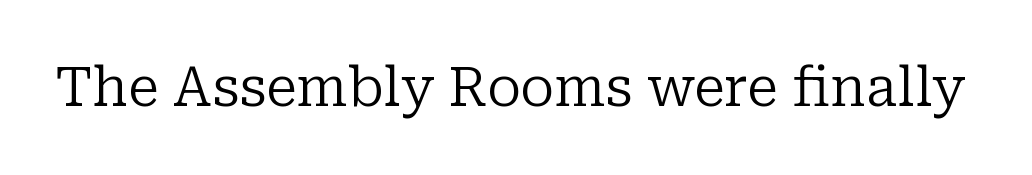
{"serif": "yes", "italic": "no", "bold": "no", "weight": "regular", "width": "normal", "stroke_contrast": "low", "x_height": "medium", "monospaced": "no", "underline": "no", "letter_spacing": "normal", "letter_spacing_em": 0.0, "glyph_px": 54}
